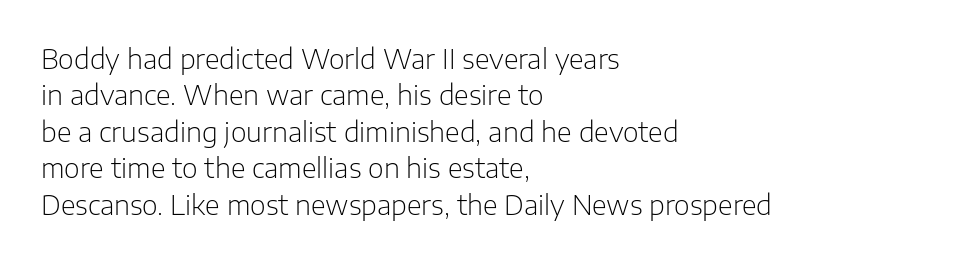
Upright lettering throughout. Reading down the column, the eye jumps a familiar distance to each next line. The typesetting does not lean heavy: it is not bold. Horizontal alignment here is leftward, the default for most running prose. The space directly below the letters is spotless. Glyph-to-glyph distance matches everyday printed text.
